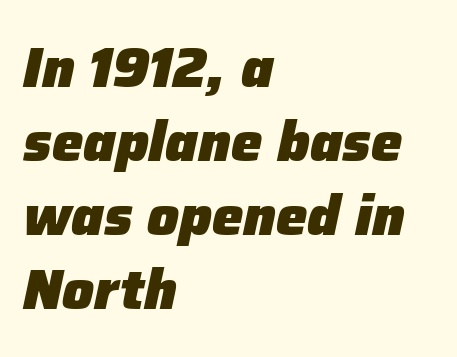
{"italic": "yes", "lean": "right", "slant_degrees": 12, "bold": "yes", "weight": "heavy", "width": "normal", "stroke_contrast": "low", "x_height": "medium", "monospaced": "no", "underline": "no", "align": "left", "line_spacing": "normal", "line_spacing_ratio": 1.32, "letter_spacing": "normal", "letter_spacing_em": 0.0, "glyph_px": 56}
